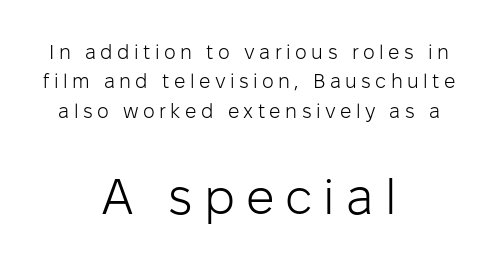
Notice how descenders clear the ascenders below comfortably — that's standard leading. Italic? Not at all — the glyphs are vertical. The later block is typeset at a bigger size than the earlier block. Think of a printed novel: that variable character pitch is what you see here. The designer went with a sans here, leaving each stem footless.
